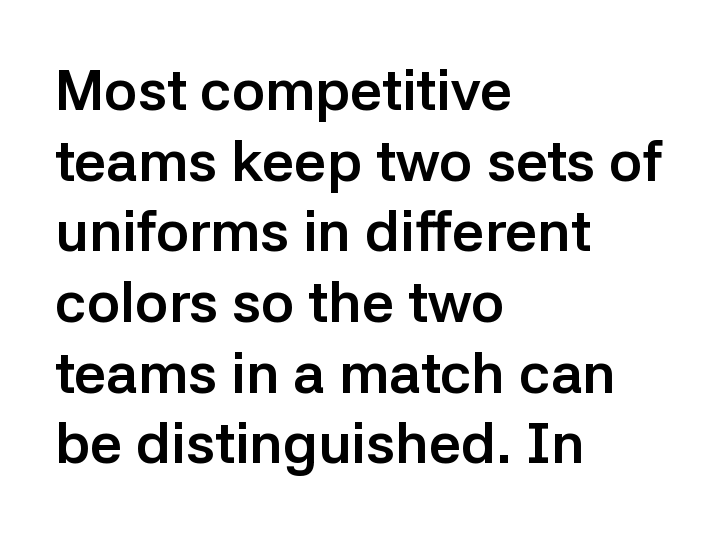
The image shows 57 px semibold sans-serif type, upright; set left-aligned, line spacing 1.24x, normal letter spacing, not underlined; low stroke contrast and a medium x-height.
